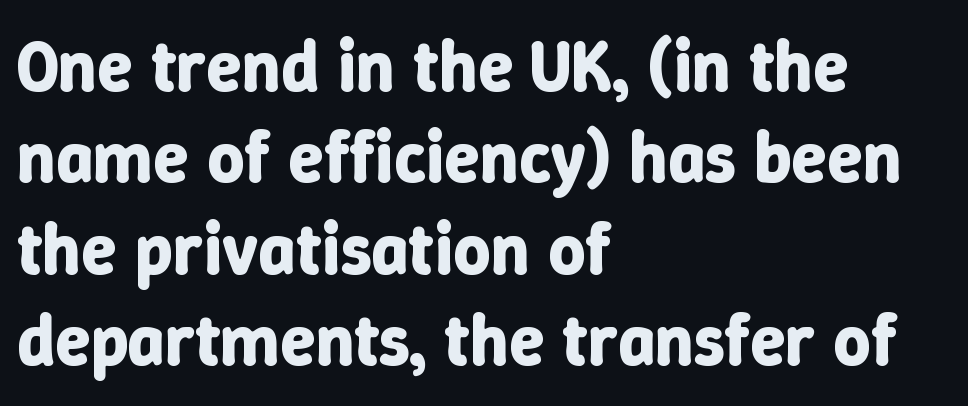
Q: Is the text bold? A: Yes.
Q: Is the text italic (slanted)? A: No, it is upright.
Q: Is the text underlined? A: No.
Q: How is the paragraph aligned? A: Left-aligned.
Q: Is the spacing between letters normal or unusually wide? A: Normal.
Q: Is the spacing between lines tight, normal or loose? A: Normal.
Q: Width (condensed, normal, or wide)? A: Normal.
Q: Stroke contrast? A: Low.
Q: x-height? A: Medium.
Q: Monospaced? A: No.
